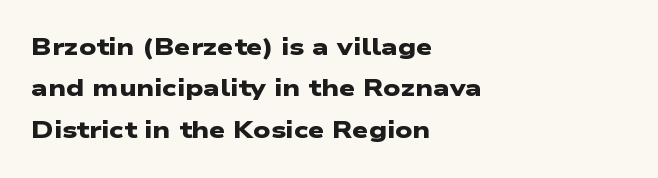
Q: Is the text bold? A: Yes.
Q: Is the text underlined? A: No.
Q: How is the paragraph aligned? A: Left-aligned.
Q: Is the spacing between letters normal or unusually wide? A: Normal.
